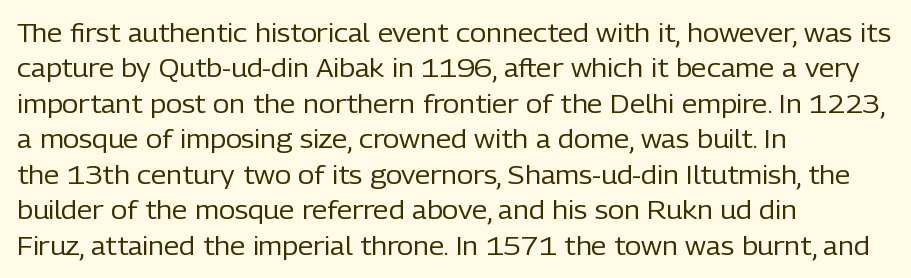
Q: Is the text bold? A: No.
Q: Is the text italic (slanted)? A: No, it is upright.
Q: Is the text underlined? A: No.
Q: How is the paragraph aligned? A: Left-aligned.
Q: Is the spacing between letters normal or unusually wide? A: Normal.
Q: Is the spacing between lines tight, normal or loose? A: Normal.
